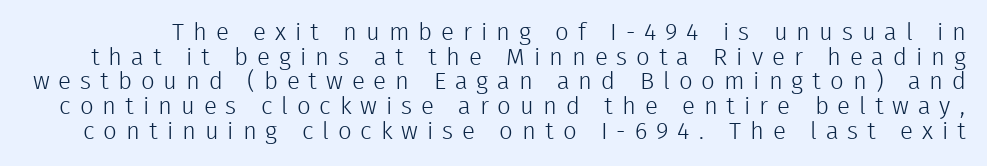
The image shows 24 px text type, upright; set tight line spacing (1.03x), unusually wide letter spacing (+0.37 em), not underlined.
